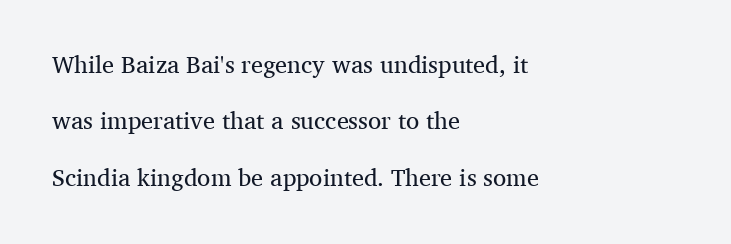
The image shows 24 px text type, upright; set left-aligned, loose line spacing (2.35x), normal letter spacing, not underlined.
